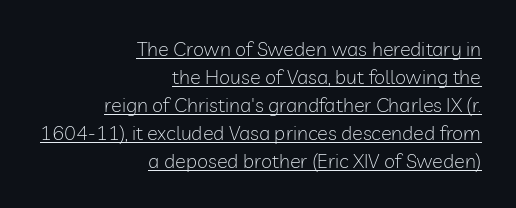
The image shows 20 px text type, upright; set right-aligned, normal line spacing (1.4x), normal letter spacing, underlined.
